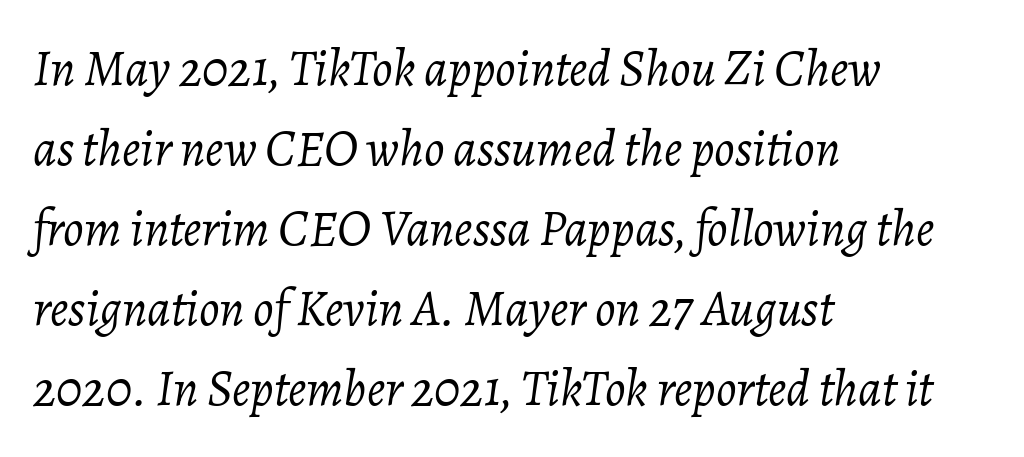
Q: Is the text bold? A: No.
Q: Is the text italic (slanted)? A: Yes, it leans right by about 7 degrees.
Q: Is the text underlined? A: No.
Q: How is the paragraph aligned? A: Left-aligned.
Q: Is the spacing between letters normal or unusually wide? A: Normal.
Q: Is the spacing between lines tight, normal or loose? A: Normal.
Q: Width (condensed, normal, or wide)? A: Normal.
Q: Stroke contrast? A: Low.
Q: x-height? A: Medium.
Q: Monospaced? A: No.
